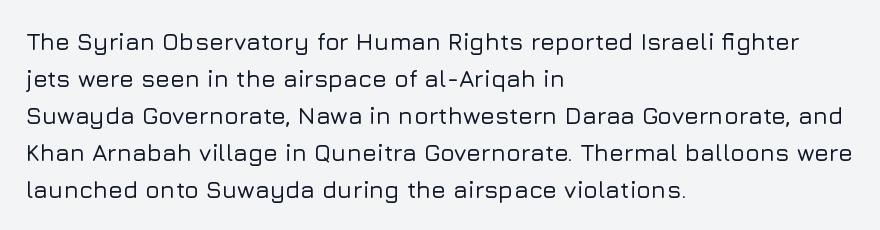
Q: Is the text italic (slanted)? A: No, it is upright.
Q: Is the text underlined? A: No.
Q: How is the paragraph aligned? A: Left-aligned.
Q: Is the spacing between letters normal or unusually wide? A: Normal.
Q: Is the spacing between lines tight, normal or loose? A: Normal.
